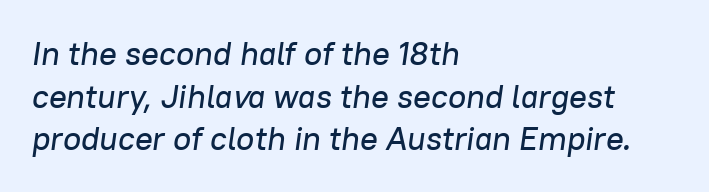
{"italic": "yes", "lean": "right", "slant_degrees": 8, "width": "normal", "stroke_contrast": "low", "x_height": "medium", "monospaced": "no", "underline": "no", "align": "left", "line_spacing": "normal", "line_spacing_ratio": 1.29, "letter_spacing": "normal", "letter_spacing_em": 0.0, "glyph_px": 33}
